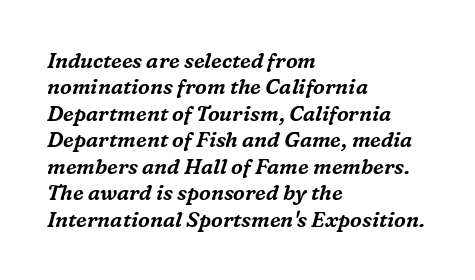
The image shows 21 px text type, italic (leaning right); set left-aligned, normal line spacing (1.26x), normal letter spacing, not underlined.
